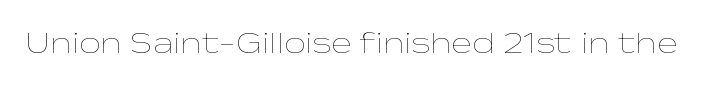
Q: Is the text bold? A: No.
Q: Is the text italic (slanted)? A: No, it is upright.
Q: Is the text underlined? A: No.
Q: Is the spacing between letters normal or unusually wide? A: Normal.
Q: Width (condensed, normal, or wide)? A: Wide.
Q: Stroke contrast? A: Low.
Q: x-height? A: Medium.
Q: Monospaced? A: No.
